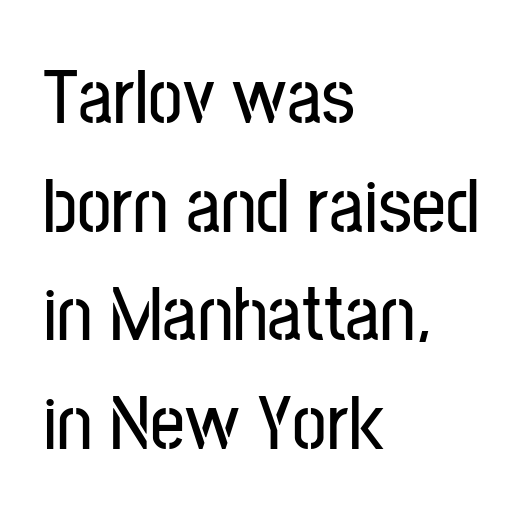
The image shows 77 px condensed sans-serif type, upright; set left-aligned, normal line spacing (1.41x), normal letter spacing, not underlined; low stroke contrast and a medium x-height.
